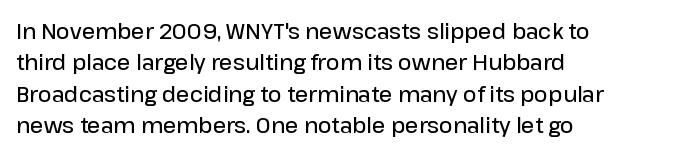
Q: Is the text bold? A: Semi-bold.
Q: Is the text italic (slanted)? A: No, it is upright.
Q: Is the text underlined? A: No.
Q: How is the paragraph aligned? A: Left-aligned.
Q: Is the spacing between letters normal or unusually wide? A: Normal.
Q: Is the spacing between lines tight, normal or loose? A: Normal.
